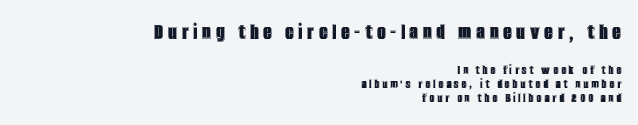
Q: Is the text italic (slanted)? A: No, it is upright.
Q: Is the text underlined? A: No.
Q: How is the paragraph aligned? A: Right-aligned.
Q: Is the spacing between letters normal or unusually wide? A: Unusually wide.
Q: Is the spacing between lines tight, normal or loose? A: Tight.
Q: Which block of text is set in a larger size, the first (top) or the second (bottom)? A: The first (top) one.
